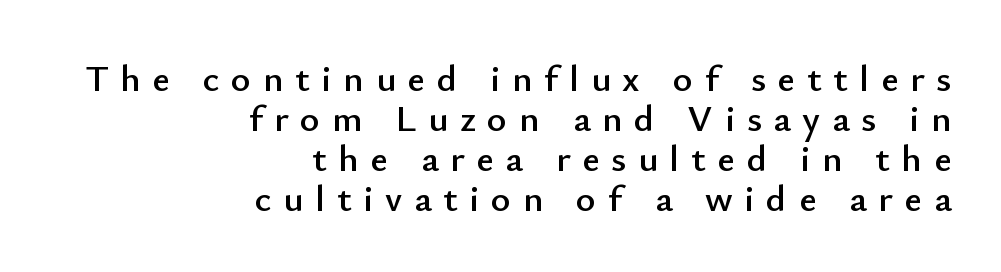
Q: Is the text italic (slanted)? A: No, it is upright.
Q: Is the typeface a serif or a sans-serif typeface? A: Sans-serif.
Q: Is the text underlined? A: No.
Q: How is the paragraph aligned? A: Right-aligned.
Q: Is the spacing between letters normal or unusually wide? A: Unusually wide.
Q: Is the spacing between lines tight, normal or loose? A: Tight.
Q: Width (condensed, normal, or wide)? A: Normal.
Q: Stroke contrast? A: Low.
Q: x-height? A: Small.
Q: Monospaced? A: No.
